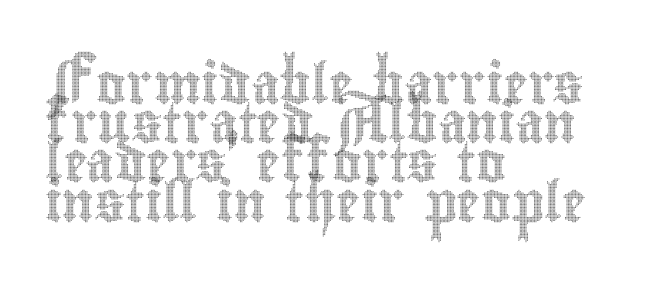
The image shows 40 px condensed type, upright; set left-aligned, tight line spacing (0.98x), normal letter spacing, not underlined; a small x-height.
